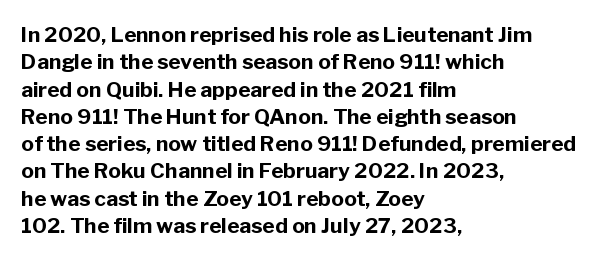
Q: Is the text bold? A: Yes.
Q: Is the text italic (slanted)? A: No, it is upright.
Q: Is the text underlined? A: No.
Q: How is the paragraph aligned? A: Left-aligned.
Q: Is the spacing between letters normal or unusually wide? A: Normal.
Q: Is the spacing between lines tight, normal or loose? A: Normal.
